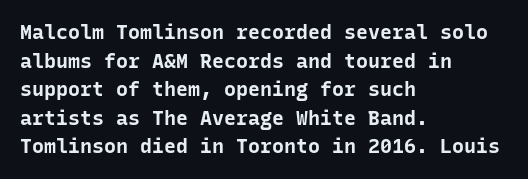
This sample uses an upright cut, with every glyph sitting square on the baseline. Only glyphs here, with clear space below each row. Visually the block forms a straight wall on the left and a jagged coastline on the right. Its strokes are broad and dark, the hallmark of bold type. This block has exactly the height ordinary leading produces. The passage shown has conventional tracking throughout.
